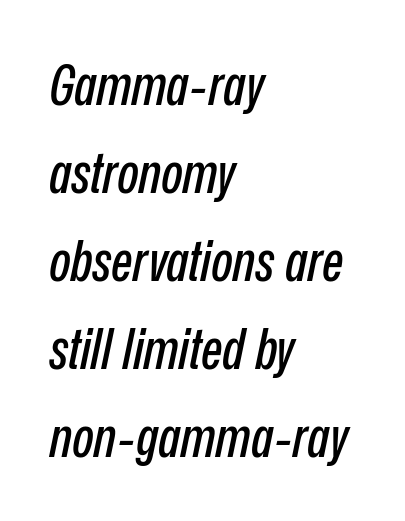
Words float on clear page, feet unadorned. Think of a printed novel: that variable character pitch is what you see here. What stands out about the letter spacing? Nothing — it is the standard amount. The text block is weighted toward the left margin, trailing off unevenly rightward.
